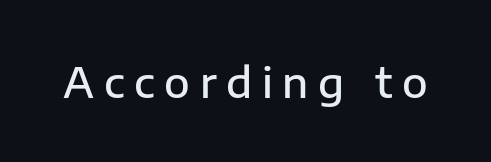
{"serif": "no", "italic": "no", "bold": "semi", "weight": "semibold", "width": "normal", "stroke_contrast": "low", "x_height": "medium", "monospaced": "no", "underline": "no", "letter_spacing": "wide", "letter_spacing_em": 0.23, "glyph_px": 42}
